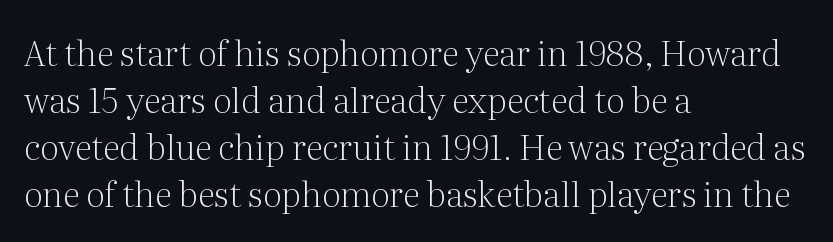
What kind of face is this? One with serifs. Letter spacing: default. You can tell it's not italic because the verticals are truly vertical. You could not count columns in this text — the font is proportionally spaced.
